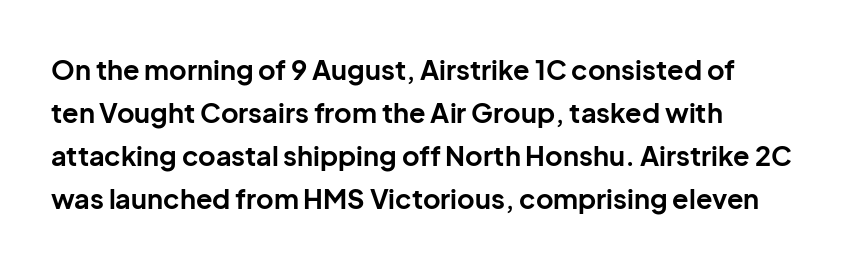
Typesetter's note: full bold, strokes at maximum text heaviness. Quick note: interline space is typical. Compared with a centered layout, this one pins lines to the left instead. Tall strokes in this sample are plumb rather than angled. The tracking reads as untouched default to a designer's eye. Has an underline been added? It has not.
